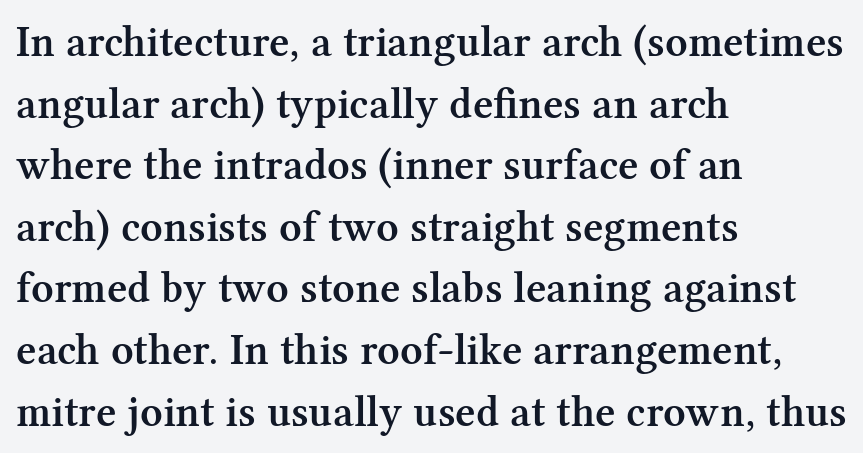
The glyphs in this specimen are seriffed. Nothing unusual about the tracking: characters are spaced as the font intends. Short and long lines alike share a common starting point at left. Vertical strokes here are truly vertical. Only glyphs here, with clear space below each row. Heft: intermediate — a semibold.
